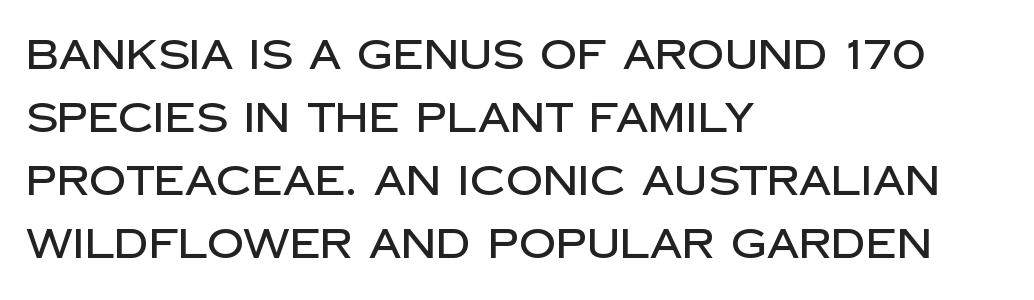
Q: Is the text italic (slanted)? A: No, it is upright.
Q: Is the typeface a serif or a sans-serif typeface? A: Sans-serif.
Q: Is the text underlined? A: No.
Q: How is the paragraph aligned? A: Left-aligned.
Q: Is the spacing between letters normal or unusually wide? A: Normal.
Q: Is the spacing between lines tight, normal or loose? A: Normal.
Q: Width (condensed, normal, or wide)? A: Normal.
Q: Stroke contrast? A: Low.
Q: x-height? A: Large.
Q: Monospaced? A: No.
